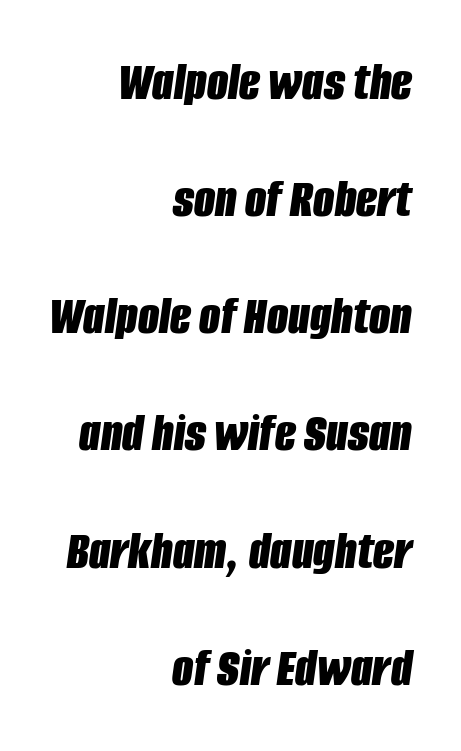
Q: Is the text bold? A: Yes.
Q: Is the text italic (slanted)? A: Yes, it leans right by about 8 degrees.
Q: Is the text underlined? A: No.
Q: How is the paragraph aligned? A: Right-aligned.
Q: Is the spacing between letters normal or unusually wide? A: Normal.
Q: Is the spacing between lines tight, normal or loose? A: Loose.
Q: Width (condensed, normal, or wide)? A: Condensed.
Q: Stroke contrast? A: Low.
Q: x-height? A: Large.
Q: Monospaced? A: No.
